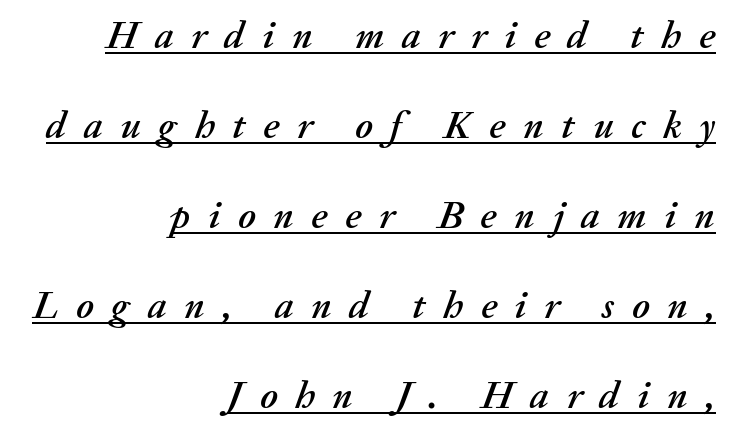
{"italic": "yes", "lean": "right", "slant_degrees": 20, "width": "normal", "stroke_contrast": "medium", "x_height": "medium", "monospaced": "no", "underline": "yes", "align": "right", "line_spacing": "loose", "line_spacing_ratio": 2.31, "letter_spacing": "wide", "letter_spacing_em": 0.45, "glyph_px": 39}
